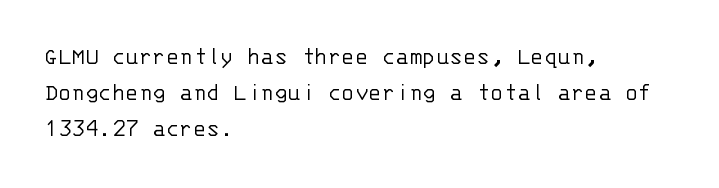
The image shows 25 px text type, upright; set left-aligned, normal line spacing (1.45x), normal letter spacing, not underlined.
